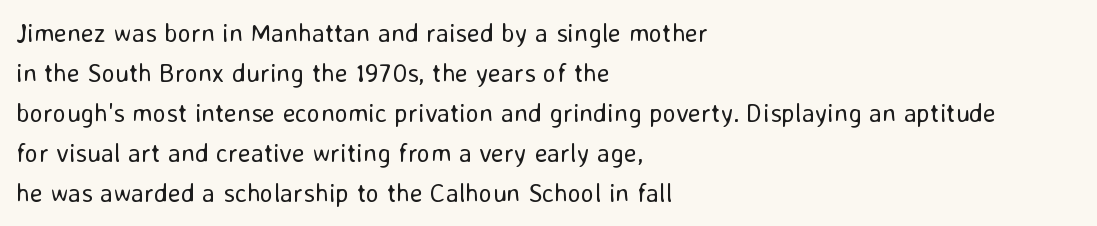
Descender tails drop into unmarked territory. Stroke mass is kept to a normal reading level or below. Default kerning and tracking; the words read as compact shapes. Teacher's note: observe the even left margin — that is flush-left alignment.
